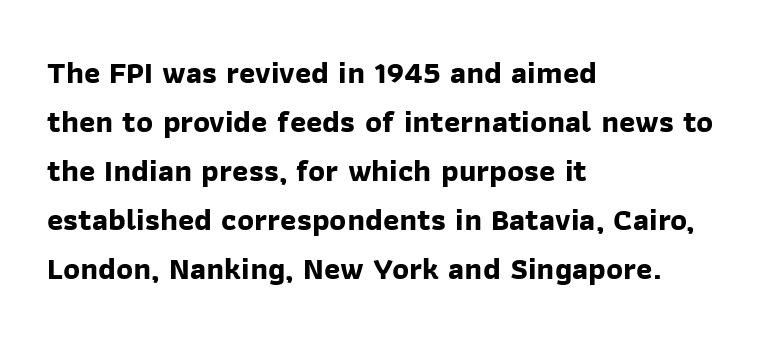
On the weight axis this lands at bold, roughly 700. Regarding serifs, this sample does without them. Each letter keeps its own natural width here, so spacing adapts to shape. These lines stack with their left ends in a neat column.
